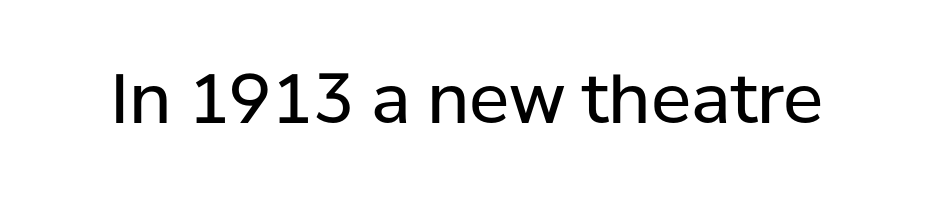
Q: Is the text bold? A: No.
Q: Is the text italic (slanted)? A: No, it is upright.
Q: Is the typeface a serif or a sans-serif typeface? A: Sans-serif.
Q: Is the text underlined? A: No.
Q: Is the spacing between letters normal or unusually wide? A: Normal.
Q: Width (condensed, normal, or wide)? A: Normal.
Q: Stroke contrast? A: Low.
Q: x-height? A: Medium.
Q: Monospaced? A: No.
